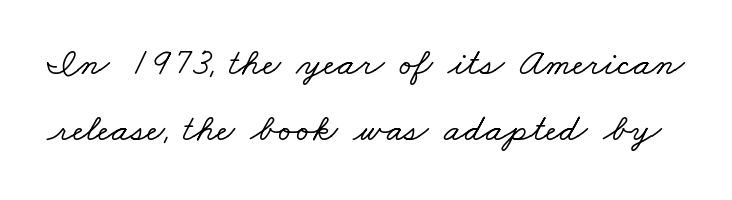
The image shows 39 px wide serif type; set normal line spacing (1.69x), normal letter spacing, not underlined; low stroke contrast and a small x-height.
